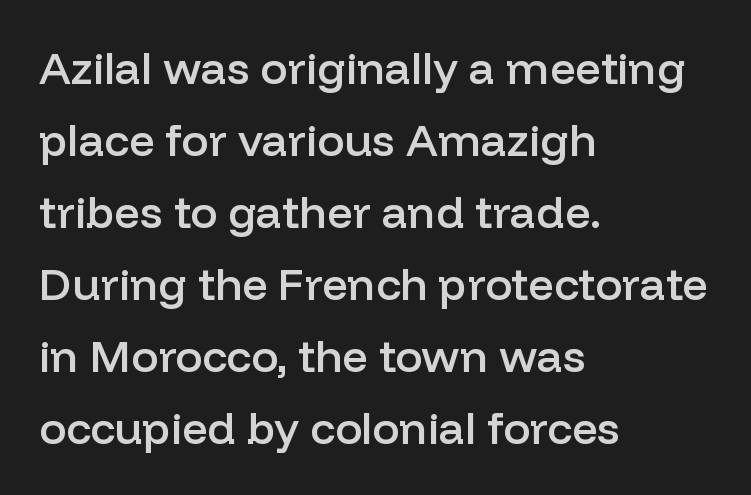
{"serif": "no", "italic": "no", "bold": "semi", "weight": "semibold", "width": "normal", "stroke_contrast": "low", "x_height": "medium", "monospaced": "no", "underline": "no", "align": "left", "line_spacing": "normal", "line_spacing_ratio": 1.6, "letter_spacing": "normal", "letter_spacing_em": 0.0, "glyph_px": 45}
